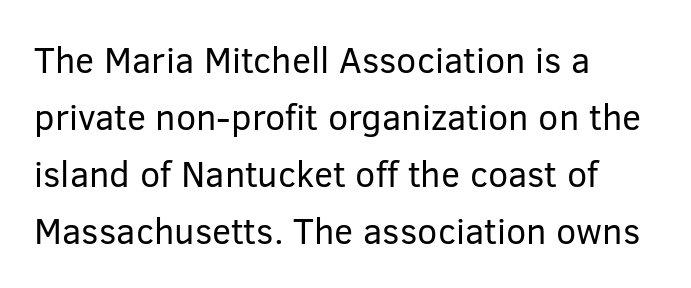
Q: Is the text bold? A: No.
Q: Is the text italic (slanted)? A: No, it is upright.
Q: Is the typeface a serif or a sans-serif typeface? A: Sans-serif.
Q: Is the text underlined? A: No.
Q: How is the paragraph aligned? A: Left-aligned.
Q: Is the spacing between letters normal or unusually wide? A: Normal.
Q: Is the spacing between lines tight, normal or loose? A: Normal.
Q: Width (condensed, normal, or wide)? A: Normal.
Q: Stroke contrast? A: Low.
Q: x-height? A: Medium.
Q: Monospaced? A: No.
